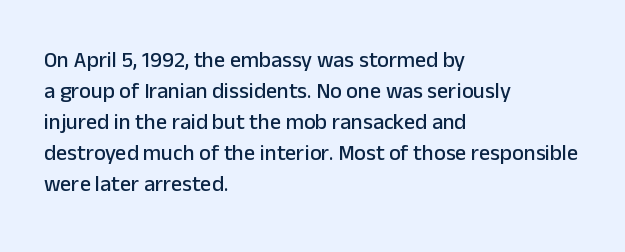
No italicization has been applied; the sample stays upright. The text block is weighted toward the left margin, trailing off unevenly rightward. Each row of text sits above clean, open space. Leading matches the norm, producing a regular column. Nobody touched the tracking dial on this one.
